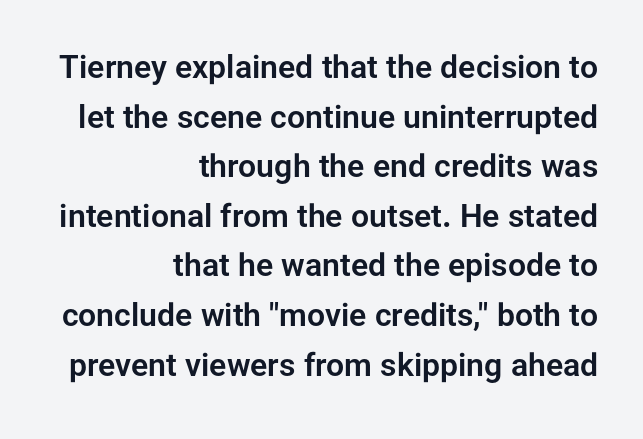
The image shows 32 px sans-serif type, upright; set right-aligned, normal line spacing (1.55x), normal letter spacing, not underlined; low stroke contrast and a medium x-height.
